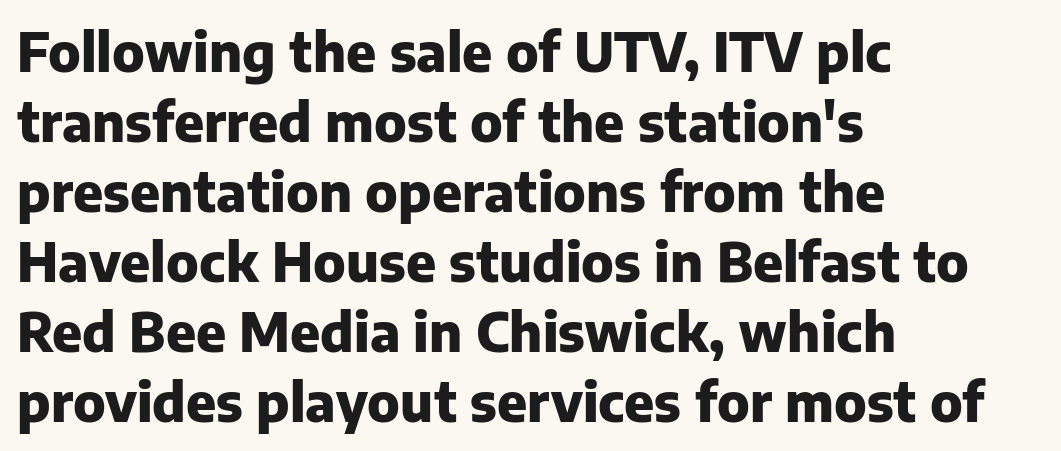
The image shows 53 px heavy sans-serif type, upright; set left-aligned, normal line spacing (1.32x), normal letter spacing, not underlined; low stroke contrast and a medium x-height.
